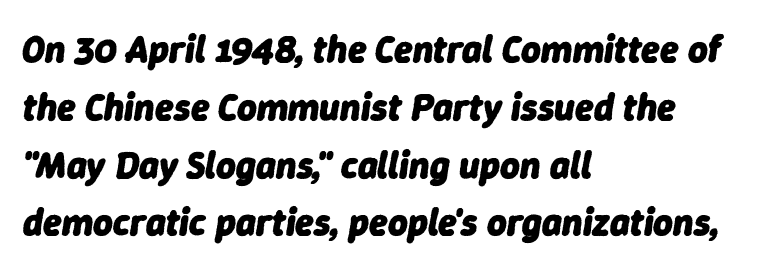
The image shows 38 px heavy type, italic (leaning right); set left-aligned, normal line spacing (1.52x), normal letter spacing, not underlined; low stroke contrast and a medium x-height.
